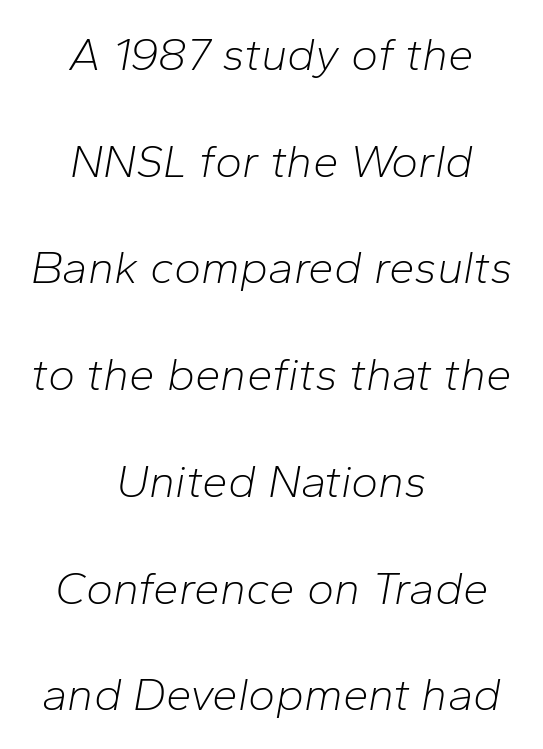
{"italic": "yes", "lean": "right", "slant_degrees": 10, "bold": "no", "weight": "light", "width": "normal", "stroke_contrast": "low", "x_height": "medium", "monospaced": "no", "underline": "no", "align": "center", "line_spacing": "loose", "line_spacing_ratio": 2.32, "letter_spacing": "normal", "letter_spacing_em": 0.0, "glyph_px": 46}
